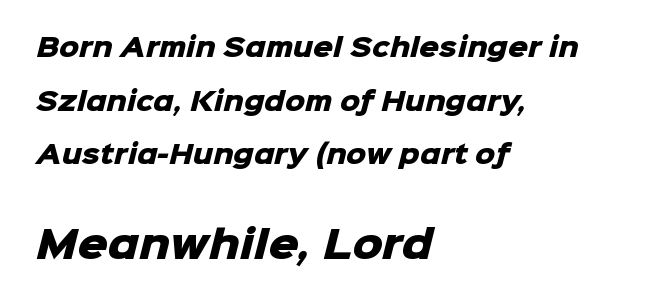
This sample has the flowing, uneven cadence of proportional lettering. One glance says open: line gaps are wider than usual. Compared with a centered layout, this one pins lines to the left instead. The face used here is rendered with its standard letterfit.
